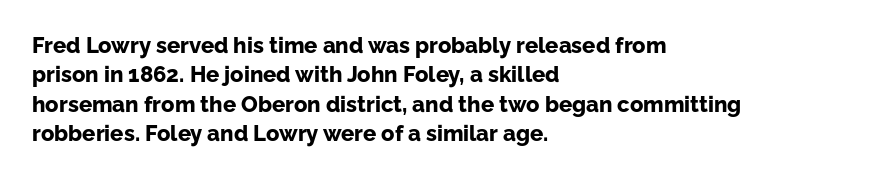
Every character sits straight up, as roman type does. Visually the block forms a straight wall on the left and a jagged coastline on the right. I'd describe the lettering as bold — thick and assertive. Unmarked baselines from the first word to the last.
